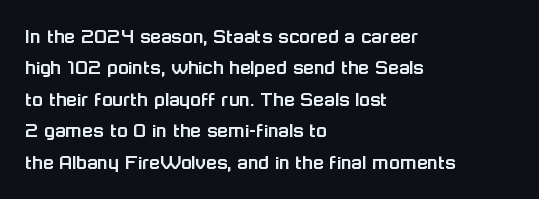
Q: Is the text italic (slanted)? A: No, it is upright.
Q: Is the text underlined? A: No.
Q: How is the paragraph aligned? A: Left-aligned.
Q: Is the spacing between letters normal or unusually wide? A: Normal.
Q: Is the spacing between lines tight, normal or loose? A: Normal.
